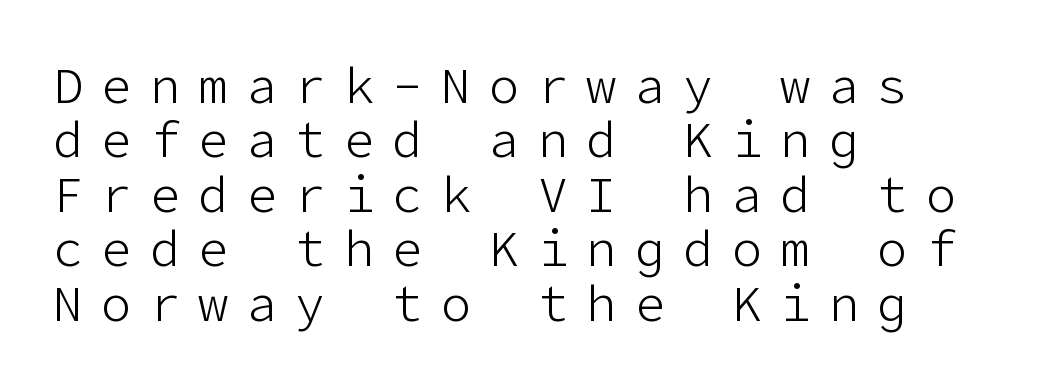
Compared with a typical body face, this is equally light or lighter still. Does the type have serifs? No, each stem ends abruptly. Notice how the stems are strictly vertical — no italics here. How are the letters spaced? Widely, with obvious added tracking. Left-aligned paragraph, ragged on the right. Glance below the letters and you will spot only blank space.
